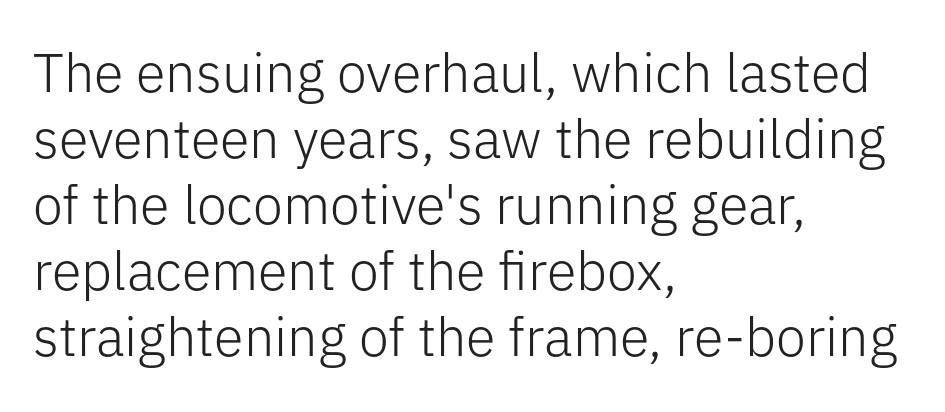
The zone under the glyphs is completely vacant. Posture: straight, roman, zero tilt. Nothing unusual about the tracking: characters are spaced as the font intends. A typesetter would call this proportional, since set widths differ per character. Check where the strokes stop: nothing finishes them off — pure sans. Nothing heavy about these letters — not bold at all.
